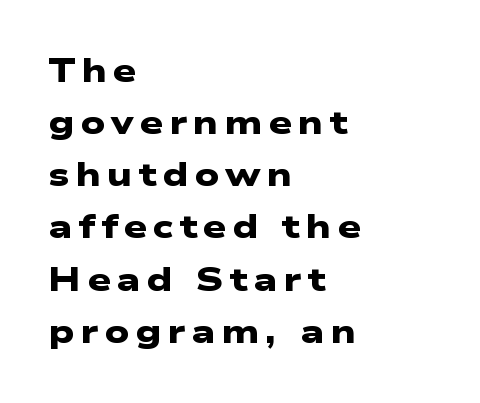
The image shows 33 px heavy, wide sans-serif type; set left-aligned, normal line spacing (1.58x), not underlined; low stroke contrast and a medium x-height.
